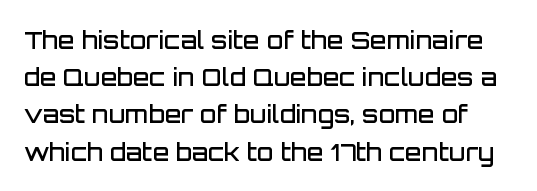
The image shows 24 px text type, upright; set normal line spacing (1.55x), normal letter spacing, not underlined.
